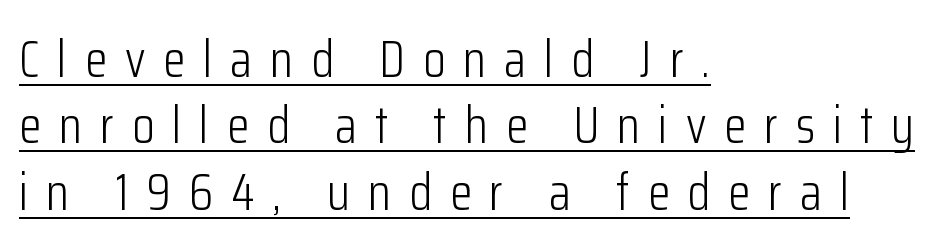
The image shows 51 px light, condensed sans-serif type, upright; set left-aligned, normal line spacing (1.3x), unusually wide letter spacing (+0.35 em), underlined; low stroke contrast and a medium x-height.
